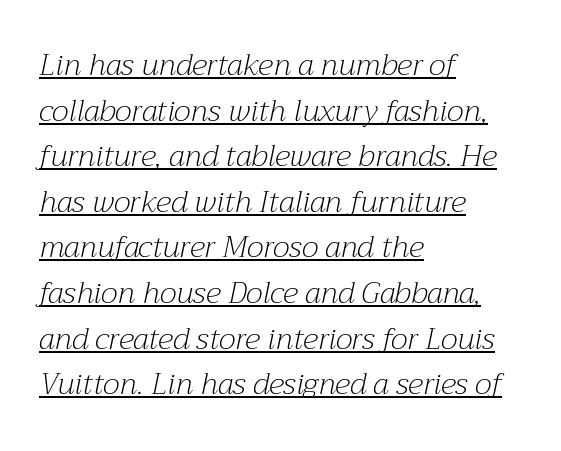
The glyphs are accompanied by a horizontal stroke just below them. Style check: oblique. In terms of letterspacing, this is plain default setting. Weight class: somewhere from thin through regular.
